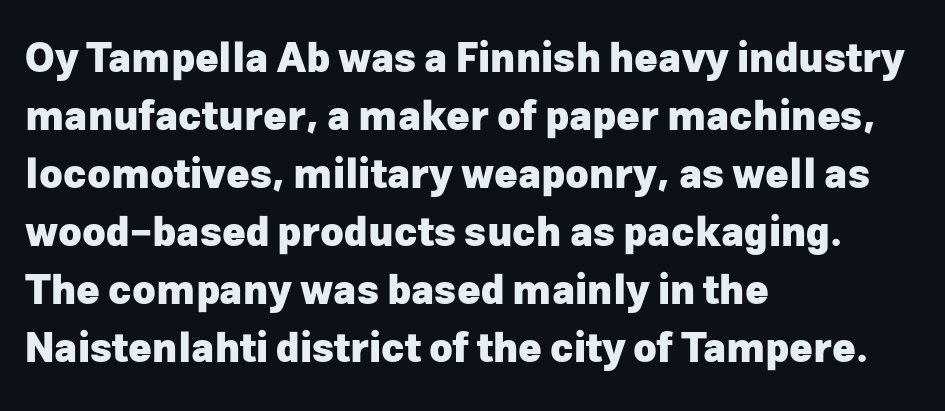
Compared with typical paragraphs, the rows here are spaced about the same. Nope, no serifs anywhere on these letters. Which margin do the lines hug? The left one — the right edge is uneven. Heavy, bold letterforms.
